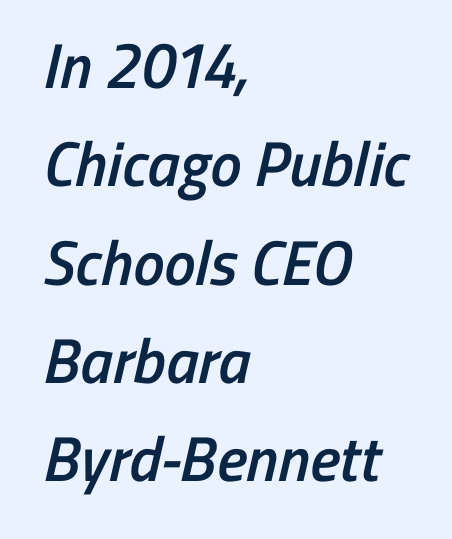
How heavy is the stroke? Medium-heavy — a semibold, shy of bold. Each letter keeps its own natural width here, so spacing adapts to shape. A classic flush-left, rag-right setting is used for this passage. The lines sit at an ordinary, default distance from one another. Glance below the letters and you will spot only blank space. Regarding serifs, this sample does without them.
